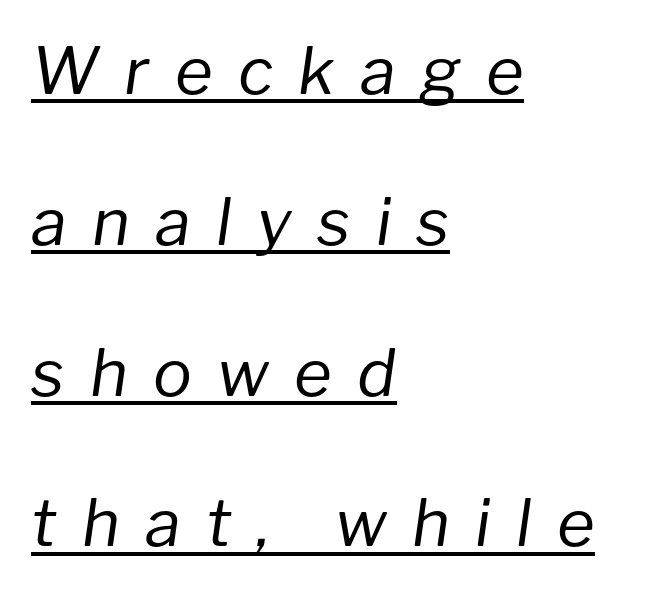
{"italic": "yes", "lean": "right", "slant_degrees": 8, "bold": "no", "weight": "regular", "width": "normal", "stroke_contrast": "low", "x_height": "medium", "monospaced": "no", "underline": "yes", "align": "left", "line_spacing": "loose", "line_spacing_ratio": 2.32, "letter_spacing": "wide", "letter_spacing_em": 0.39, "glyph_px": 65}
